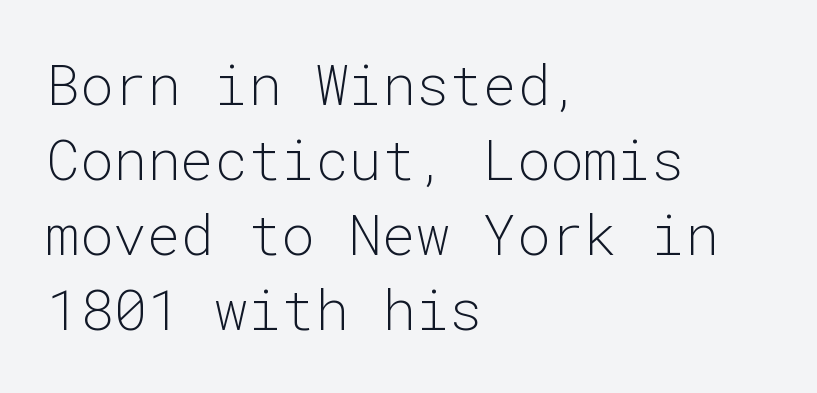
Look at the tracking — it's just the regular setting, nothing added. Caption: multi-line text, flush left, ragged right. One glance says typical: line gaps are just what's usual. Italic? Not at all — the glyphs are vertical. Just letters on the line, the space beneath them empty. Is this a fixed-width face? Yes — each glyph sits in an identical cell.
